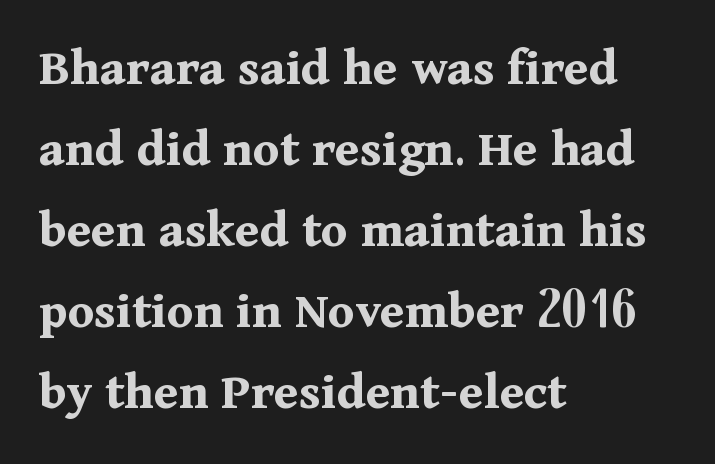
{"serif": "yes", "italic": "no", "bold": "yes", "weight": "bold", "width": "normal", "stroke_contrast": "medium", "x_height": "medium", "monospaced": "no", "underline": "no", "align": "left", "line_spacing": "normal", "line_spacing_ratio": 1.5, "letter_spacing": "normal", "letter_spacing_em": 0.0, "glyph_px": 54}
